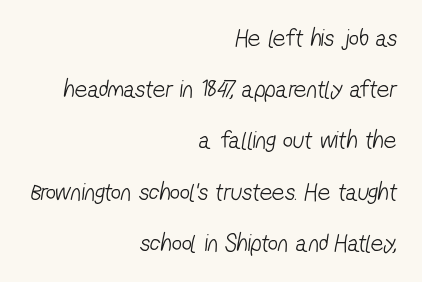
Q: Is the text bold? A: No.
Q: Is the text underlined? A: No.
Q: How is the paragraph aligned? A: Right-aligned.
Q: Is the spacing between letters normal or unusually wide? A: Normal.
Q: Is the spacing between lines tight, normal or loose? A: Loose.
